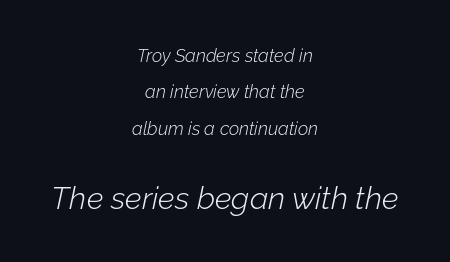
{"italic": "yes", "lean": "right", "slant_degrees": 12, "bold": "no", "weight": "light", "width": "normal", "stroke_contrast": "low", "x_height": "medium", "monospaced": "no", "underline": "no", "align": "center", "line_spacing": "loose", "line_spacing_ratio": 2.02, "letter_spacing": "normal", "letter_spacing_em": 0.0, "larger_block": "second", "size_ratio": 1.72, "glyph_px": 31}
